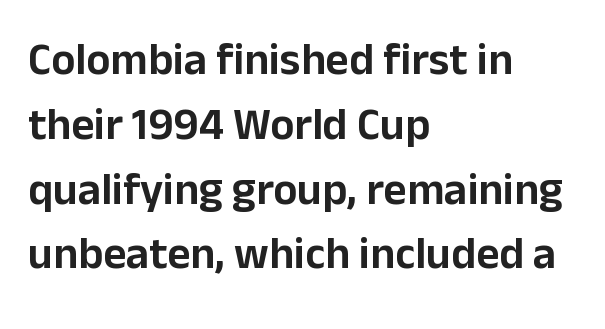
{"serif": "no", "italic": "no", "width": "normal", "stroke_contrast": "low", "x_height": "medium", "monospaced": "no", "underline": "no", "align": "left", "line_spacing": "normal", "line_spacing_ratio": 1.44, "letter_spacing": "normal", "letter_spacing_em": 0.0, "glyph_px": 45}
